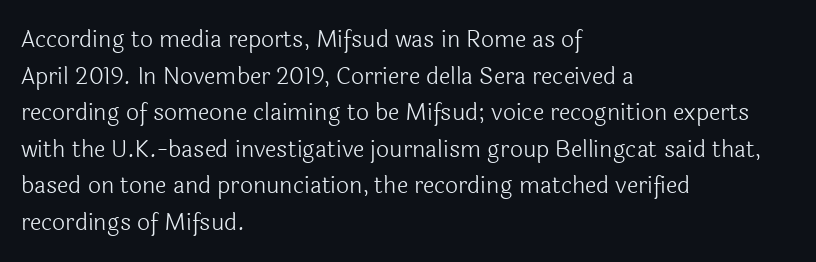
The image shows 23 px text type, upright; set left-aligned, normal line spacing (1.59x), normal letter spacing, not underlined.
